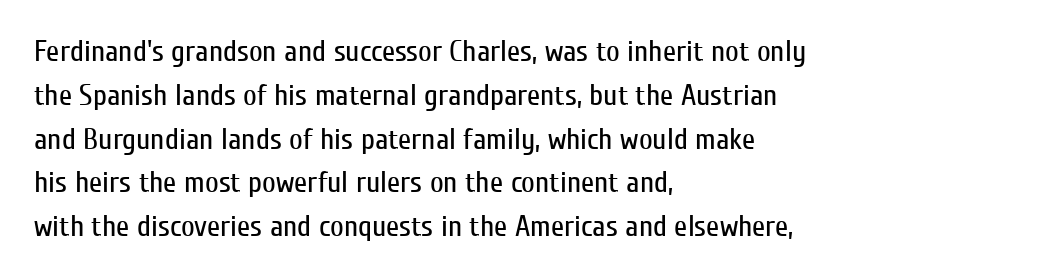
Q: Is the text bold? A: No.
Q: Is the text italic (slanted)? A: No, it is upright.
Q: Is the typeface a serif or a sans-serif typeface? A: Sans-serif.
Q: Is the text underlined? A: No.
Q: How is the paragraph aligned? A: Left-aligned.
Q: Is the spacing between letters normal or unusually wide? A: Normal.
Q: Is the spacing between lines tight, normal or loose? A: Normal.
Q: Width (condensed, normal, or wide)? A: Condensed.
Q: Stroke contrast? A: Low.
Q: x-height? A: Medium.
Q: Monospaced? A: No.
